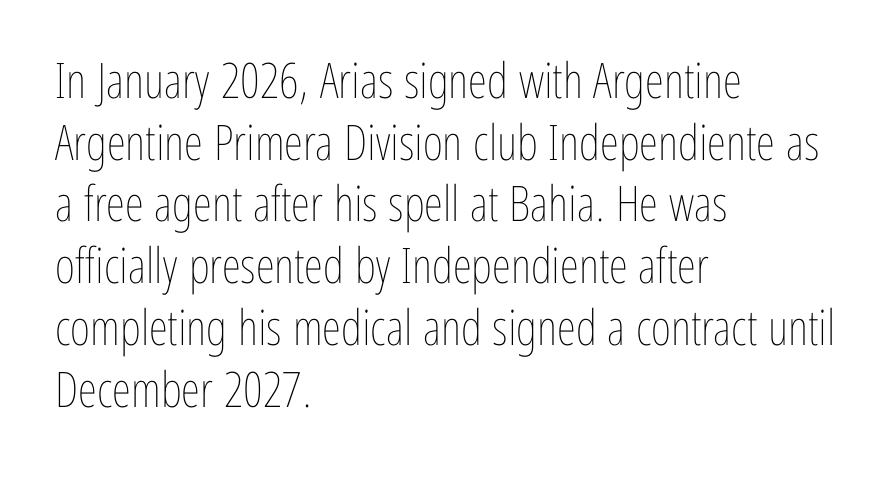
{"italic": "no", "bold": "no", "weight": "thin", "width": "condensed", "stroke_contrast": "low", "x_height": "medium", "monospaced": "no", "underline": "no", "align": "left", "line_spacing": "normal", "line_spacing_ratio": 1.26, "letter_spacing": "normal", "letter_spacing_em": 0.0, "glyph_px": 49}
